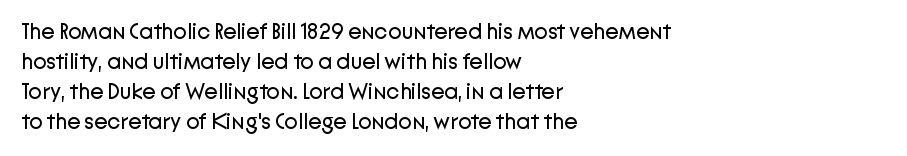
The letterforms sit shoulder to shoulder at normal distance. The space directly below the letters is spotless. Counters stay open thanks to moderate or lighter strokes. The vertical gap from one line to the next is medium. Ascenders rise straight up at ninety degrees. The ragged edge is on the right, which tells us the setting is flush left.
